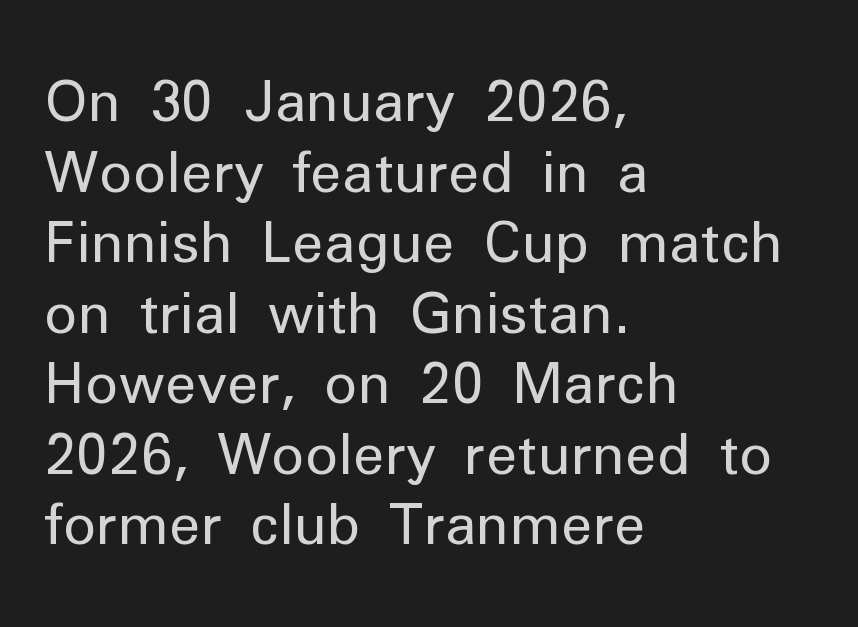
Inter-character spacing is left at the font's built-in metrics. The letters advance in unequal steps, a hallmark of proportional type. Stroke mass is kept to a normal reading level or below. Quick note: underline off. The face used here is a sans, in the tradition of grotesques and geometrics.
